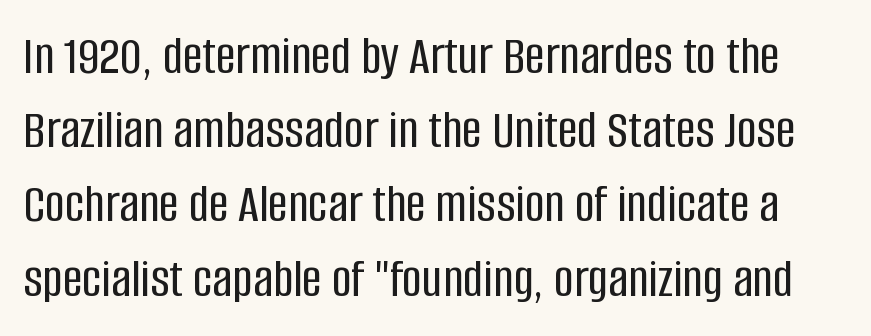
{"serif": "no", "italic": "no", "width": "condensed", "stroke_contrast": "low", "x_height": "large", "monospaced": "no", "underline": "no", "line_spacing": "normal", "line_spacing_ratio": 1.35, "letter_spacing": "normal", "letter_spacing_em": 0.0, "glyph_px": 55}
